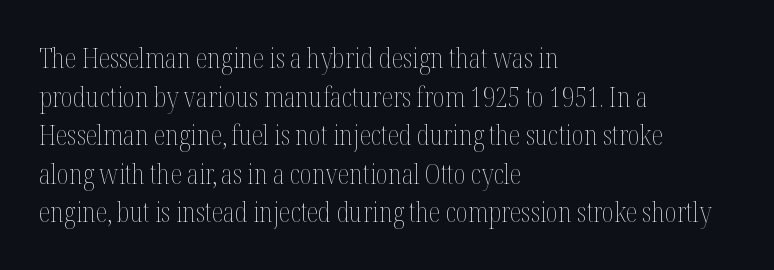
The image shows 27 px text type, upright; set left-aligned, normal line spacing (1.43x), normal letter spacing, not underlined.
